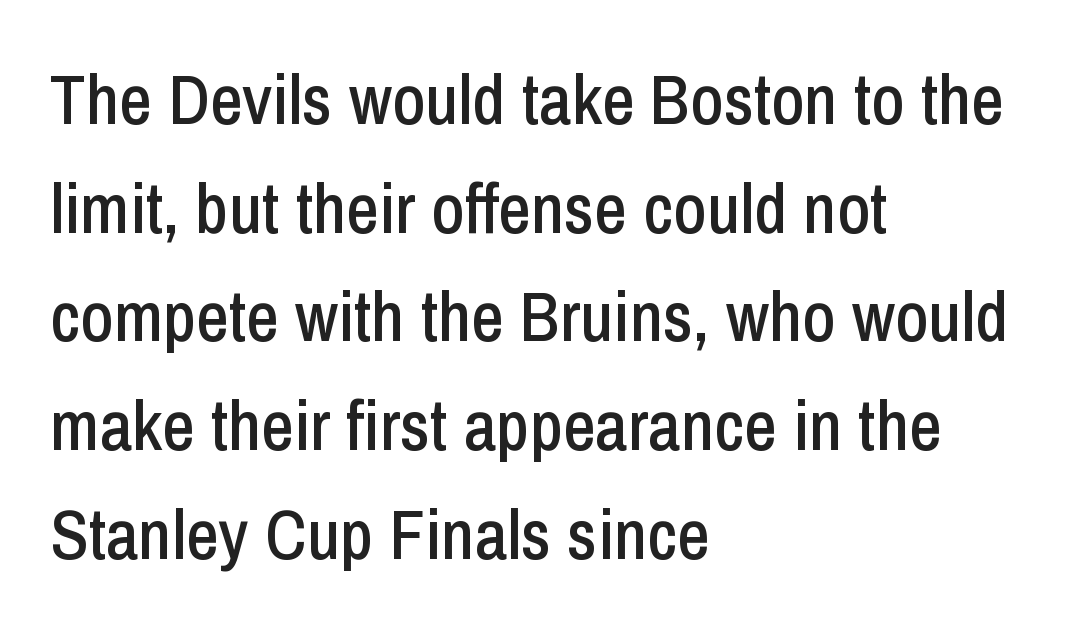
{"serif": "no", "italic": "no", "width": "condensed", "stroke_contrast": "low", "x_height": "medium", "monospaced": "no", "underline": "no", "align": "left", "line_spacing": "normal", "line_spacing_ratio": 1.53, "letter_spacing": "normal", "letter_spacing_em": 0.0, "glyph_px": 71}
